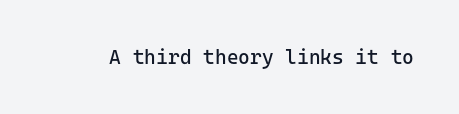
Posture: upright roman. Short note: letters normally spaced. The weight would be labelled regular, book, light, or lighter still. Lines of text with bare space underneath.
